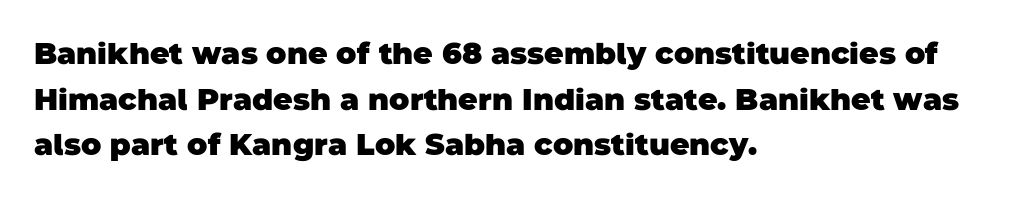
{"serif": "no", "bold": "yes", "weight": "heavy", "width": "normal", "stroke_contrast": "low", "x_height": "large", "monospaced": "no", "underline": "no", "align": "left", "line_spacing": "normal", "line_spacing_ratio": 1.52, "letter_spacing": "normal", "letter_spacing_em": 0.0, "glyph_px": 30}
